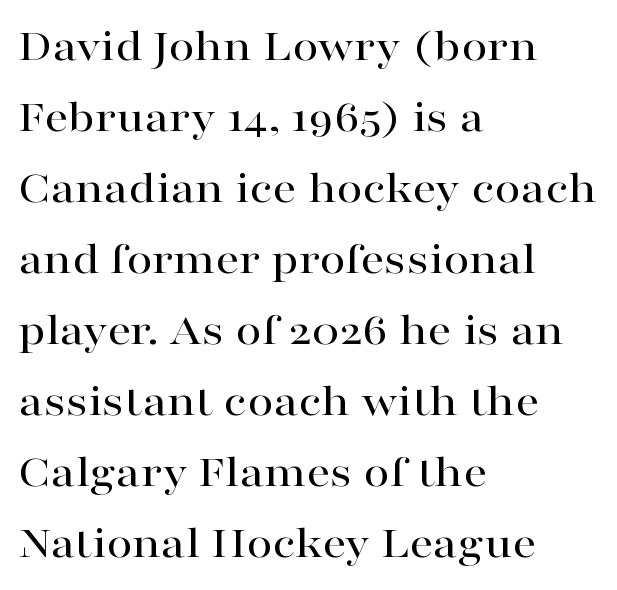
{"serif": "yes", "italic": "no", "width": "wide", "stroke_contrast": "high", "x_height": "medium", "monospaced": "no", "underline": "no", "align": "left", "line_spacing": "normal", "line_spacing_ratio": 1.51, "letter_spacing": "normal", "letter_spacing_em": 0.0, "glyph_px": 47}
